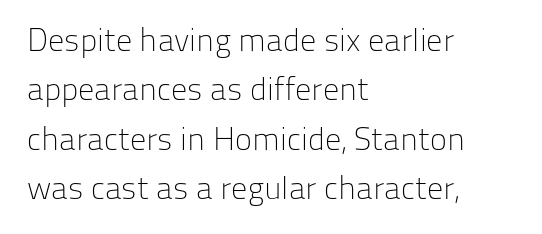
The image shows 32 px light sans-serif type, upright; set left-aligned, normal line spacing (1.54x), normal letter spacing, not underlined; low stroke contrast and a medium x-height.
